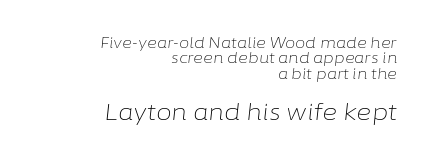
No word sits above an underline. Which of the two is more prominent by size? The second, at the bottom. The vertical gap from one line to the next is small. The typography opts for an oblique posture over an upright one. The lines in this sample share a right terminus and differ only in where they begin. The tracking reads as untouched default to a designer's eye.
